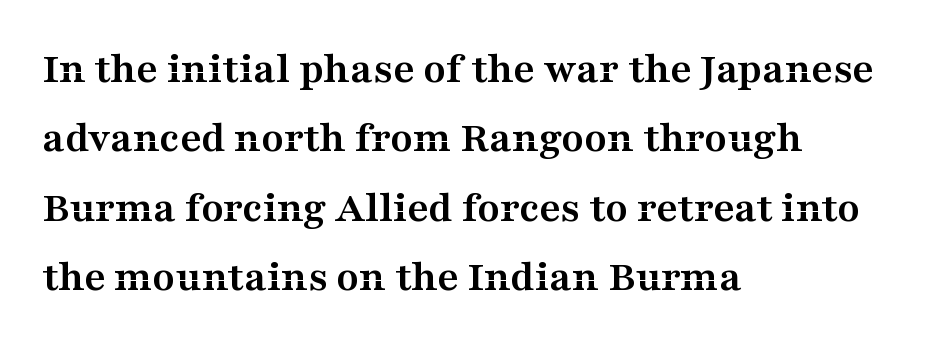
Q: Is the text bold? A: Yes.
Q: Is the text italic (slanted)? A: No, it is upright.
Q: Is the typeface a serif or a sans-serif typeface? A: Serif.
Q: Is the text underlined? A: No.
Q: How is the paragraph aligned? A: Left-aligned.
Q: Is the spacing between letters normal or unusually wide? A: Normal.
Q: Is the spacing between lines tight, normal or loose? A: Normal.
Q: Width (condensed, normal, or wide)? A: Wide.
Q: Stroke contrast? A: Medium.
Q: x-height? A: Medium.
Q: Monospaced? A: No.
